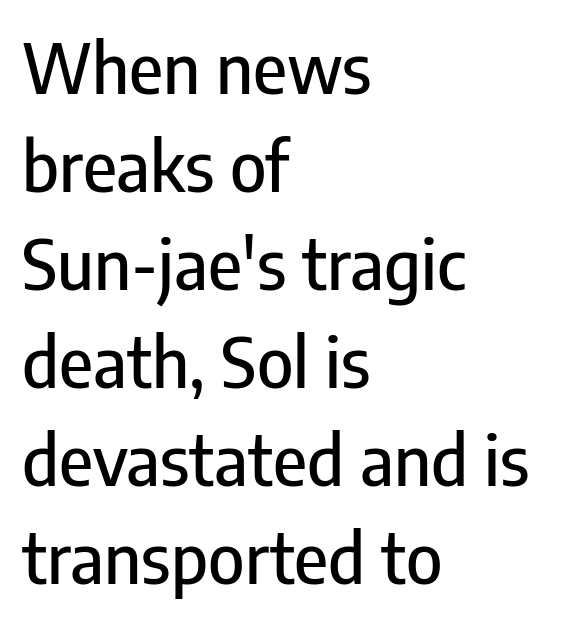
Q: Is the text italic (slanted)? A: No, it is upright.
Q: Is the typeface a serif or a sans-serif typeface? A: Sans-serif.
Q: Is the text underlined? A: No.
Q: How is the paragraph aligned? A: Left-aligned.
Q: Is the spacing between letters normal or unusually wide? A: Normal.
Q: Is the spacing between lines tight, normal or loose? A: Normal.
Q: Width (condensed, normal, or wide)? A: Condensed.
Q: Stroke contrast? A: Low.
Q: x-height? A: Medium.
Q: Monospaced? A: No.
